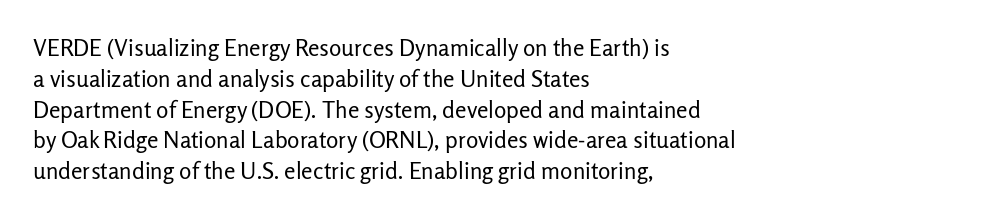
Q: Is the text bold? A: No.
Q: Is the text italic (slanted)? A: No, it is upright.
Q: Is the text underlined? A: No.
Q: How is the paragraph aligned? A: Left-aligned.
Q: Is the spacing between letters normal or unusually wide? A: Normal.
Q: Is the spacing between lines tight, normal or loose? A: Normal.
